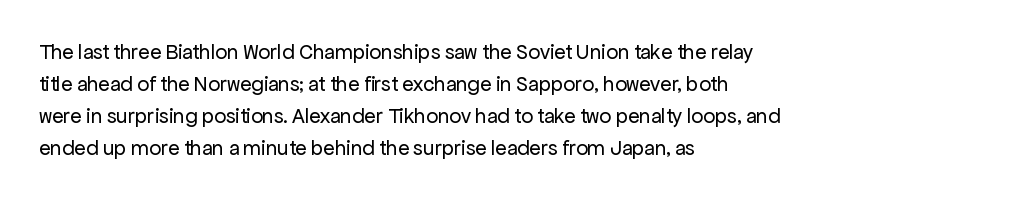
Q: Is the text bold? A: No.
Q: Is the text italic (slanted)? A: No, it is upright.
Q: Is the text underlined? A: No.
Q: How is the paragraph aligned? A: Left-aligned.
Q: Is the spacing between letters normal or unusually wide? A: Normal.
Q: Is the spacing between lines tight, normal or loose? A: Normal.
